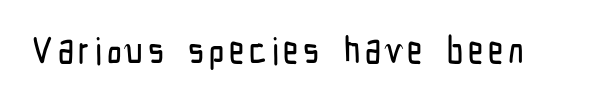
The image shows 37 px condensed sans-serif type, upright; set not underlined; low stroke contrast and a medium x-height.
